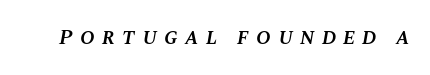
Q: Is the text bold? A: Semi-bold.
Q: Is the text italic (slanted)? A: Yes, it leans right by about 10 degrees.
Q: Is the text underlined? A: No.
Q: Is the spacing between letters normal or unusually wide? A: Unusually wide.
